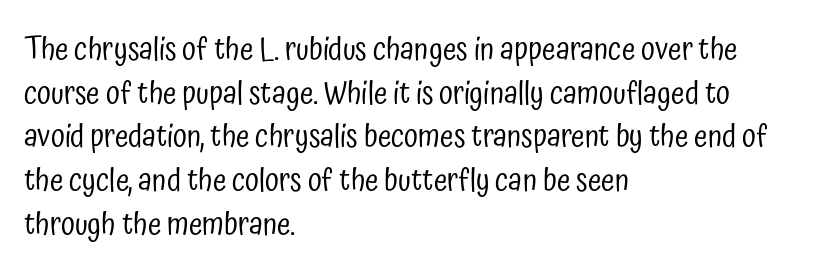
Q: Is the text bold? A: No.
Q: Is the text italic (slanted)? A: No, it is upright.
Q: Is the typeface a serif or a sans-serif typeface? A: Sans-serif.
Q: Is the text underlined? A: No.
Q: How is the paragraph aligned? A: Left-aligned.
Q: Is the spacing between letters normal or unusually wide? A: Normal.
Q: Is the spacing between lines tight, normal or loose? A: Normal.
Q: Width (condensed, normal, or wide)? A: Condensed.
Q: Stroke contrast? A: Low.
Q: x-height? A: Medium.
Q: Monospaced? A: No.
